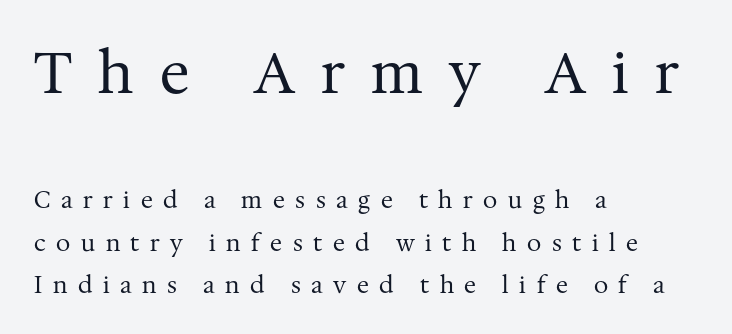
Q: Is the text bold? A: No.
Q: Is the text italic (slanted)? A: No, it is upright.
Q: Is the typeface a serif or a sans-serif typeface? A: Serif.
Q: Is the text underlined? A: No.
Q: How is the paragraph aligned? A: Left-aligned.
Q: Is the spacing between letters normal or unusually wide? A: Unusually wide.
Q: Which block of text is set in a larger size, the first (top) or the second (bottom)? A: The first (top) one.
Q: Width (condensed, normal, or wide)? A: Normal.
Q: Stroke contrast? A: Medium.
Q: x-height? A: Medium.
Q: Monospaced? A: No.
